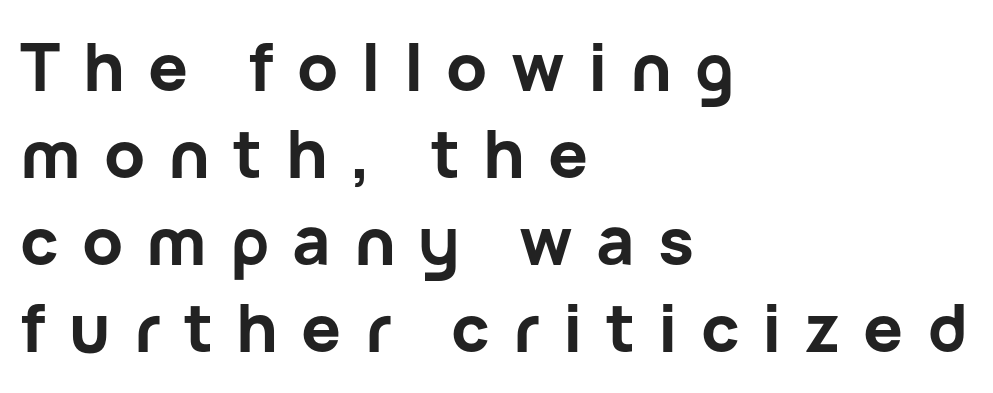
The face used here is proportionally spaced, like ordinary book or web type. Clear beneath every line of the passage. Regular leading. Alignment: flush left.
